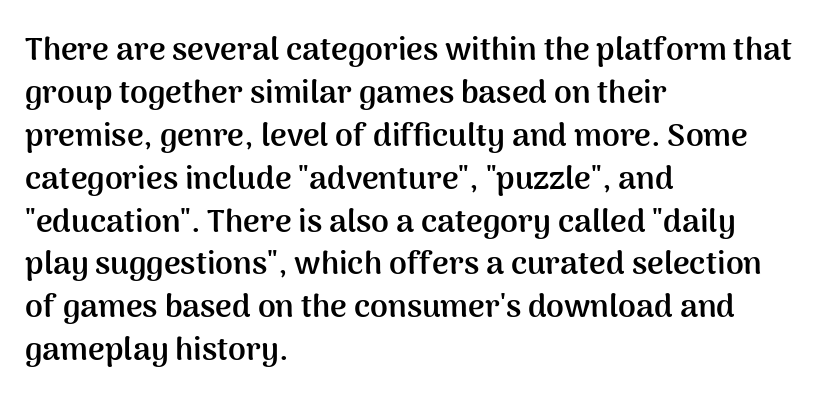
The image shows 32 px semibold sans-serif type, upright; set left-aligned, normal line spacing (1.34x), normal letter spacing, not underlined; medium stroke contrast and a medium x-height.
